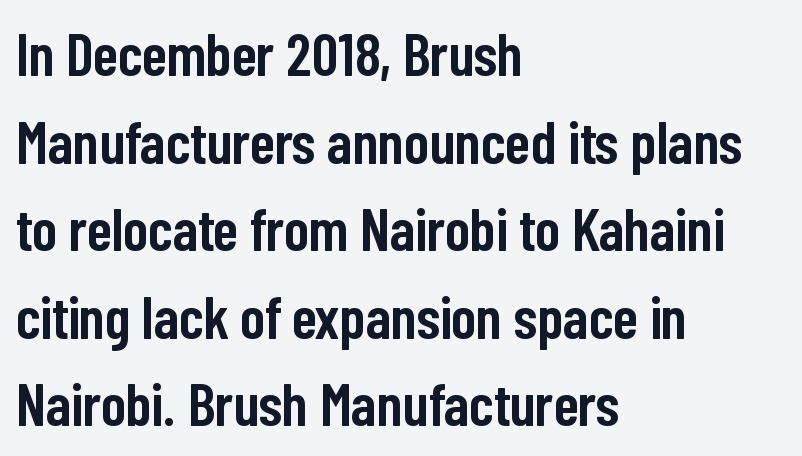
The image shows 60 px semibold, condensed sans-serif type, upright; set left-aligned, normal line spacing (1.46x), normal letter spacing, not underlined; low stroke contrast and a medium x-height.
